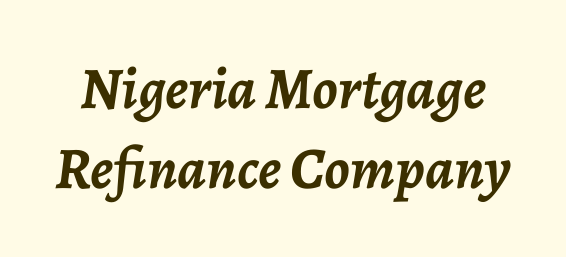
{"italic": "yes", "lean": "right", "slant_degrees": 7, "bold": "yes", "weight": "semibold", "width": "normal", "stroke_contrast": "low", "x_height": "medium", "monospaced": "no", "underline": "no", "line_spacing": "normal", "line_spacing_ratio": 1.35, "letter_spacing": "normal", "letter_spacing_em": 0.0, "glyph_px": 59}
